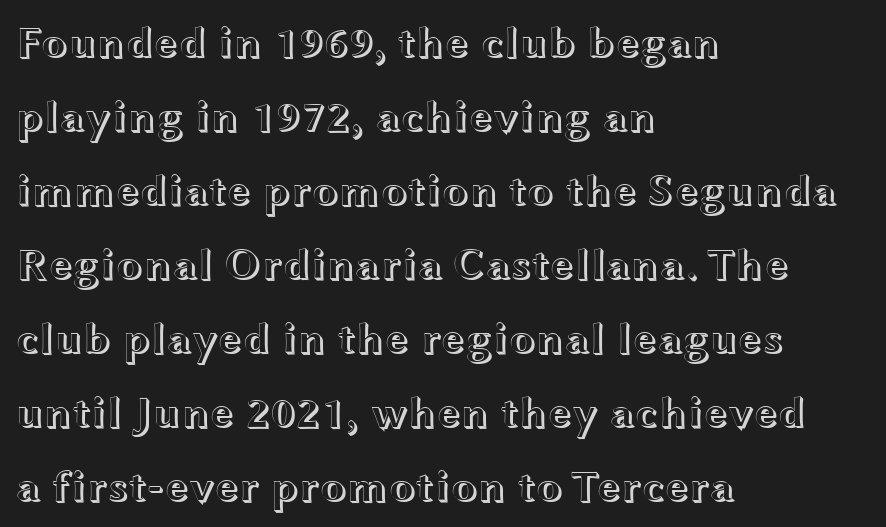
Q: Is the text italic (slanted)? A: No, it is upright.
Q: Is the text underlined? A: No.
Q: How is the paragraph aligned? A: Left-aligned.
Q: Is the spacing between letters normal or unusually wide? A: Normal.
Q: Is the spacing between lines tight, normal or loose? A: Normal.
Q: Width (condensed, normal, or wide)? A: Wide.
Q: x-height? A: Medium.
Q: Monospaced? A: No.
